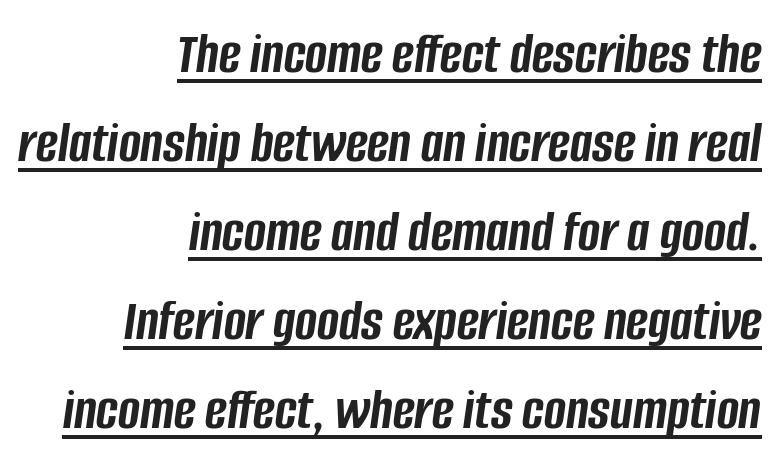
Q: Is the text bold? A: Yes.
Q: Is the text italic (slanted)? A: Yes, it leans right by about 8 degrees.
Q: Is the text underlined? A: Yes.
Q: How is the paragraph aligned? A: Right-aligned.
Q: Is the spacing between letters normal or unusually wide? A: Normal.
Q: Is the spacing between lines tight, normal or loose? A: Normal.
Q: Width (condensed, normal, or wide)? A: Condensed.
Q: Stroke contrast? A: Low.
Q: x-height? A: Large.
Q: Monospaced? A: No.
